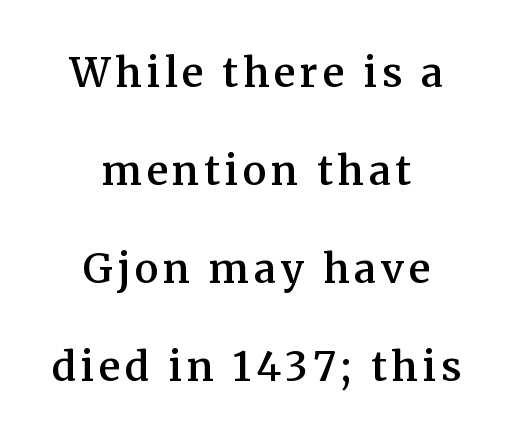
{"serif": "yes", "italic": "no", "bold": "semi", "weight": "semibold", "width": "normal", "stroke_contrast": "medium", "x_height": "medium", "monospaced": "no", "underline": "no", "align": "center", "line_spacing": "loose", "line_spacing_ratio": 2.45, "glyph_px": 40}
